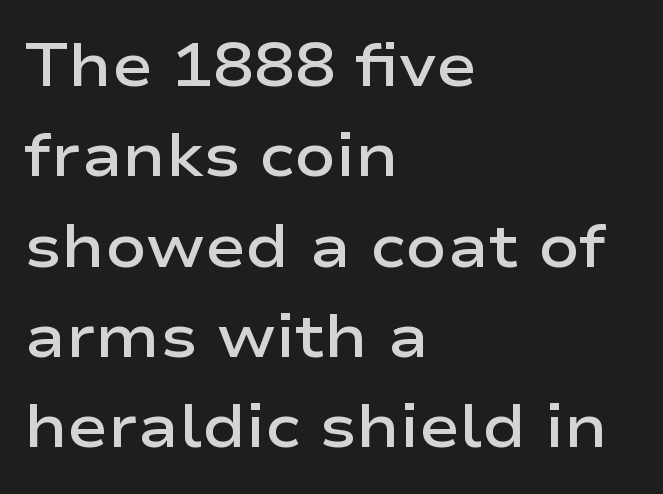
The image shows 61 px semibold, wide sans-serif type, upright; set left-aligned, normal line spacing (1.48x), normal letter spacing, not underlined; low stroke contrast and a medium x-height.
